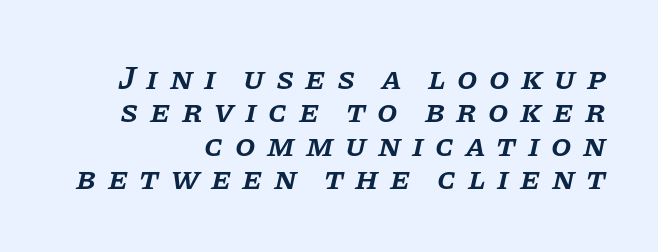
The face used here is proportionally spaced, like ordinary book or web type. Descenders hang freely into open space. Is the block centered? No — it sits flush against the right margin. Emphasis-style slanted type is in use. Notice how descenders almost collide with the ascenders below — that's tight leading.
